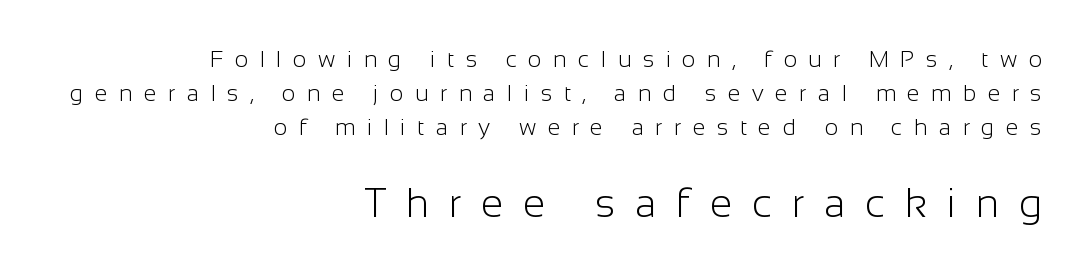
{"serif": "no", "italic": "no", "bold": "no", "weight": "light", "width": "normal", "stroke_contrast": "low", "x_height": "medium", "monospaced": "no", "underline": "no", "align": "right", "line_spacing": "normal", "line_spacing_ratio": 1.48, "letter_spacing": "wide", "letter_spacing_em": 0.5, "larger_block": "second", "size_ratio": 1.74, "glyph_px": 40}
